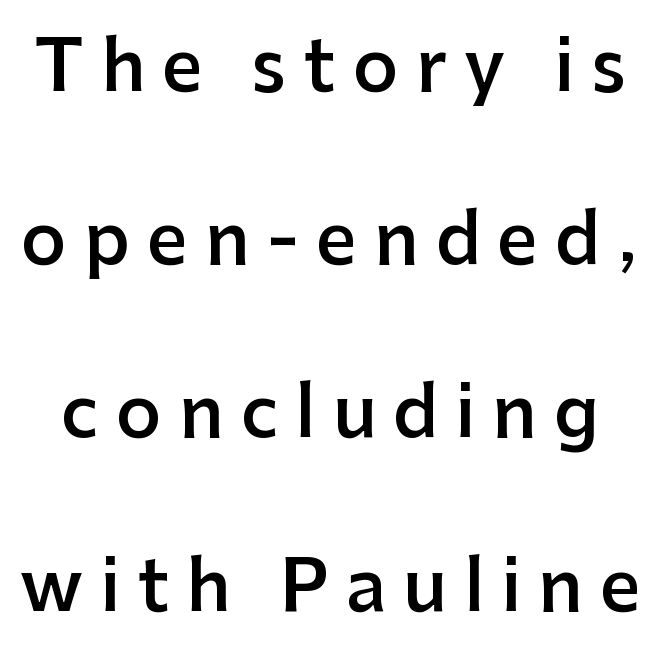
Q: Is the text bold? A: Semi-bold.
Q: Is the text italic (slanted)? A: No, it is upright.
Q: Is the typeface a serif or a sans-serif typeface? A: Sans-serif.
Q: Is the text underlined? A: No.
Q: Is the spacing between letters normal or unusually wide? A: Unusually wide.
Q: Is the spacing between lines tight, normal or loose? A: Loose.
Q: Width (condensed, normal, or wide)? A: Normal.
Q: Stroke contrast? A: Low.
Q: x-height? A: Medium.
Q: Monospaced? A: No.
